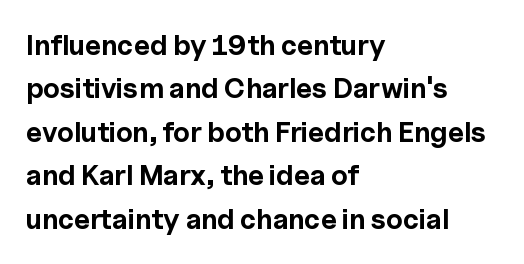
{"serif": "no", "italic": "no", "bold": "yes", "weight": "bold", "width": "normal", "x_height": "medium", "monospaced": "no", "underline": "no", "align": "left", "line_spacing": "normal", "line_spacing_ratio": 1.55, "letter_spacing": "normal", "letter_spacing_em": 0.0, "glyph_px": 28}
